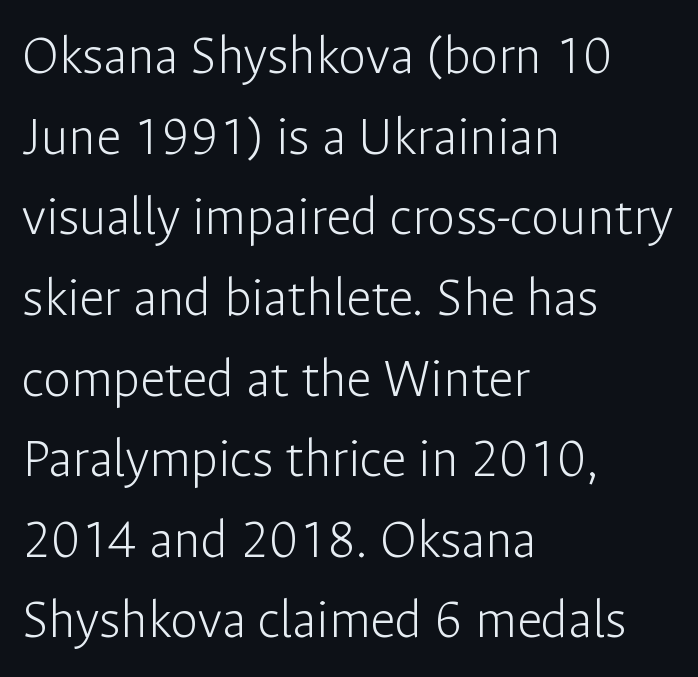
The type family on display is of the sans-serif kind. No word sits above an underline. Quick note: not italic, upright. A light-to-regular cut is what we see here.
